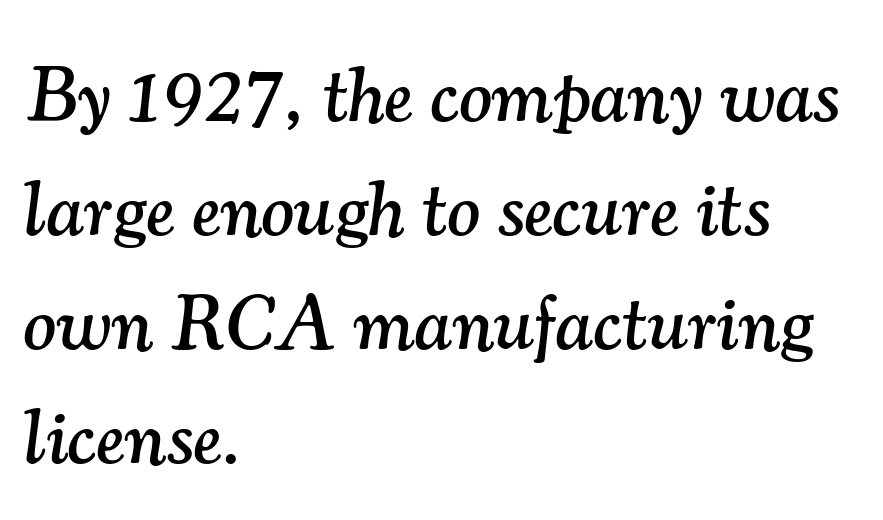
{"serif": "yes", "italic": "yes", "lean": "right", "slant_degrees": 7, "width": "normal", "stroke_contrast": "medium", "x_height": "small", "monospaced": "no", "underline": "no", "align": "left", "line_spacing": "normal", "line_spacing_ratio": 1.46, "letter_spacing": "normal", "letter_spacing_em": 0.0, "glyph_px": 78}
